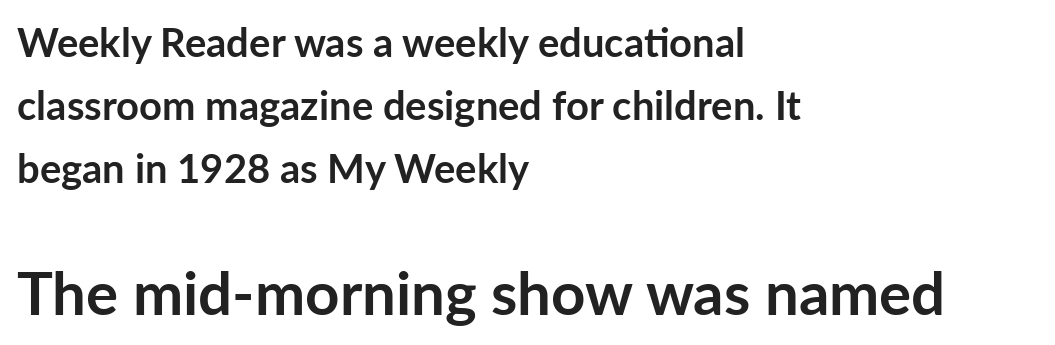
The image shows 60 px semibold sans-serif type, upright; set left-aligned, normal line spacing (1.58x), normal letter spacing, not underlined; the second (bottom) block is 1.5x larger; low stroke contrast and a medium x-height.
